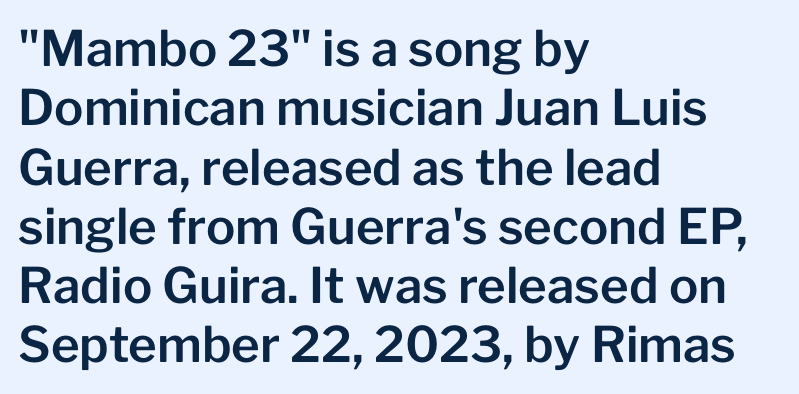
This is sans-serif lettering, the kind often seen on screens and signage. Do the characters align in a grid? No, the font is proportional. A classic flush-left, rag-right setting is used for this passage. Lines of text with bare space underneath.
